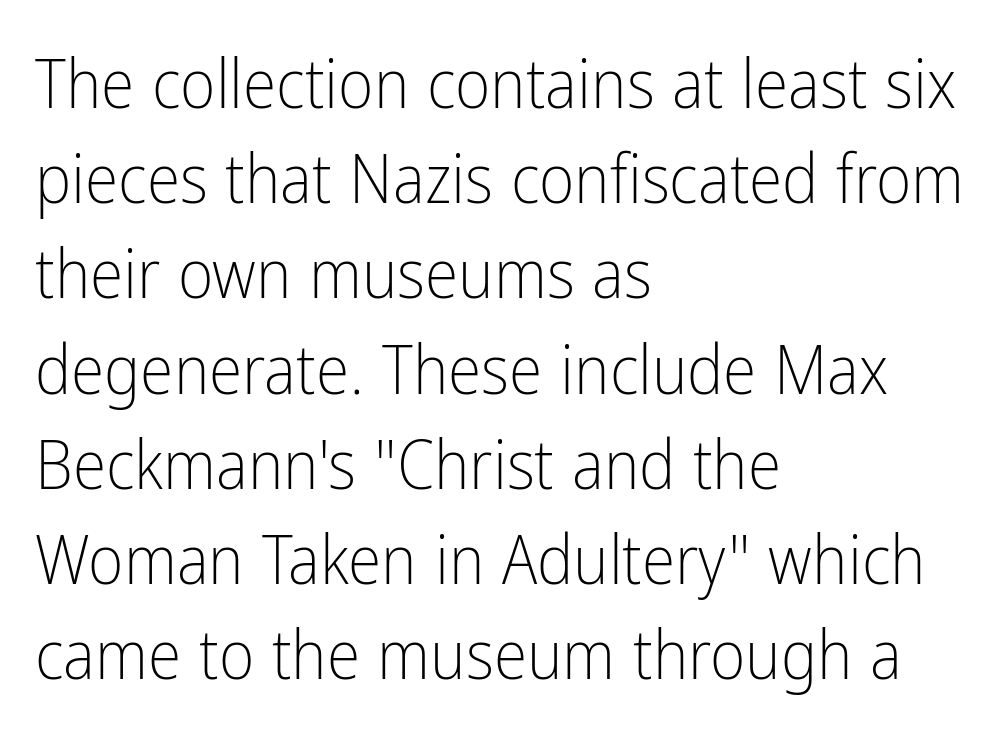
{"serif": "no", "italic": "no", "bold": "no", "weight": "light", "width": "condensed", "stroke_contrast": "low", "x_height": "medium", "monospaced": "no", "underline": "no", "align": "left", "line_spacing": "normal", "line_spacing_ratio": 1.4, "letter_spacing": "normal", "letter_spacing_em": 0.0, "glyph_px": 68}
